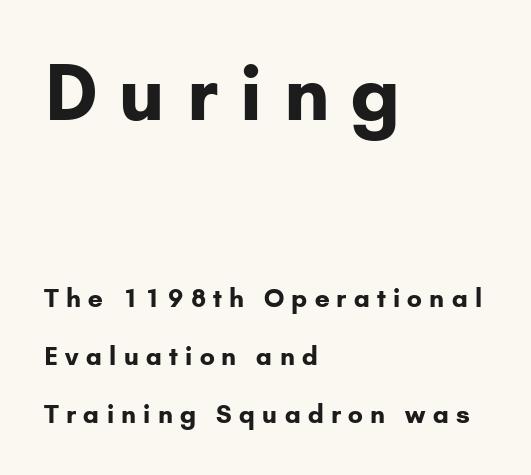
The letters are spread apart with noticeably loose tracking. Spacing verdict: proportional, widths tailored to each character. The space between consecutive lines is lavish. Nope, not italic — everything's standing straight.
